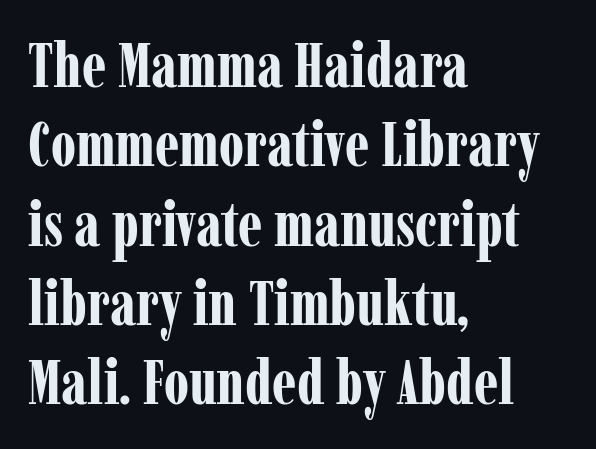
The image shows 62 px bold, condensed serif type, upright; set left-aligned, normal line spacing (1.28x), normal letter spacing, not underlined; low stroke contrast and a medium x-height.
